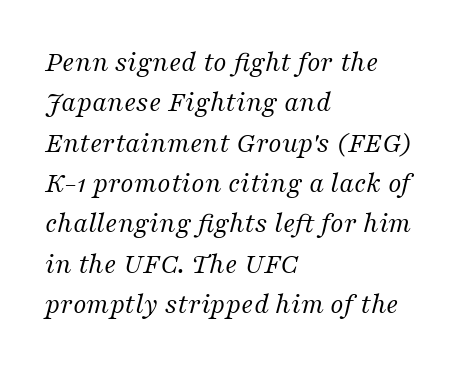
The image shows 29 px regular-weight serif type, italic (leaning right); set left-aligned, normal line spacing (1.39x), normal letter spacing, not underlined; medium stroke contrast and a medium x-height.
